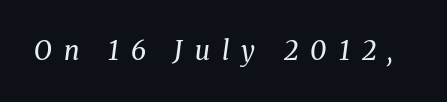
Stroke thickness stays within the range of a standard reading face or lighter. The tracking reads as deliberately expanded to a designer's eye. The specimen omits any rule beneath the text block's lines. Characters are canted at an angle relative to the baseline's perpendicular.
